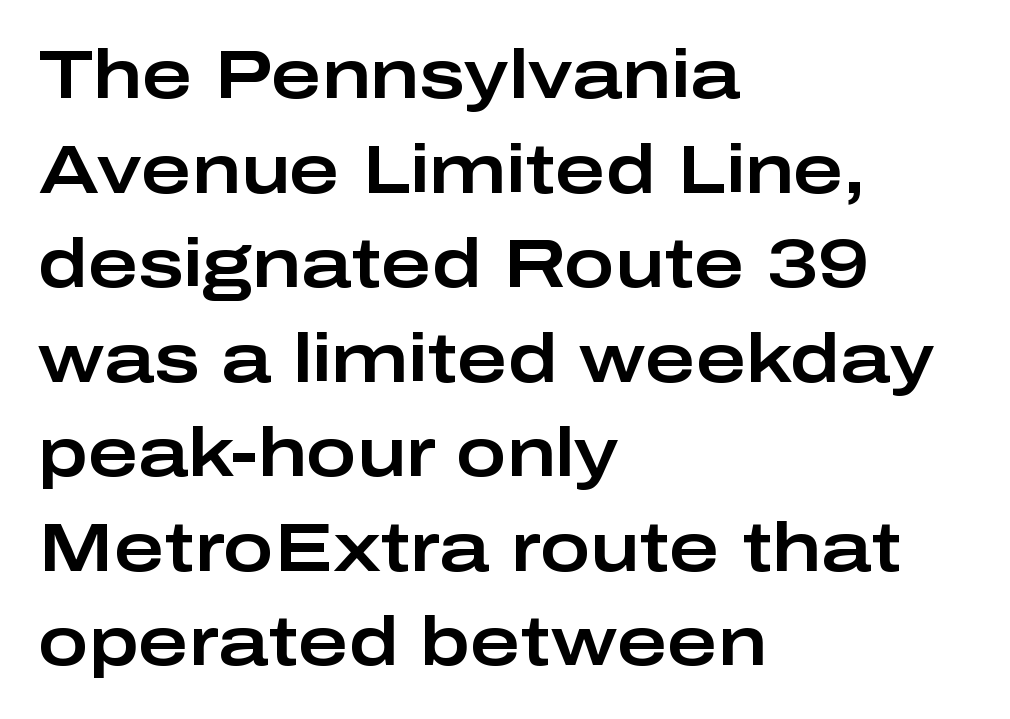
The image shows 68 px wide sans-serif type, upright; set left-aligned, normal line spacing (1.39x), normal letter spacing, not underlined; low stroke contrast and a medium x-height.
